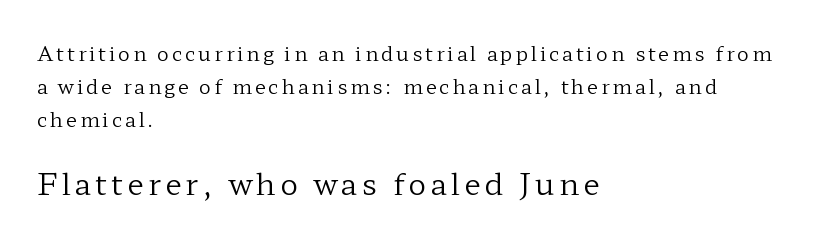
Q: Is the text bold? A: No.
Q: Is the text italic (slanted)? A: No, it is upright.
Q: Is the typeface a serif or a sans-serif typeface? A: Serif.
Q: Is the text underlined? A: No.
Q: How is the paragraph aligned? A: Left-aligned.
Q: Is the spacing between lines tight, normal or loose? A: Normal.
Q: Which block of text is set in a larger size, the first (top) or the second (bottom)? A: The second (bottom) one.
Q: Width (condensed, normal, or wide)? A: Wide.
Q: Stroke contrast? A: Low.
Q: x-height? A: Medium.
Q: Monospaced? A: No.
